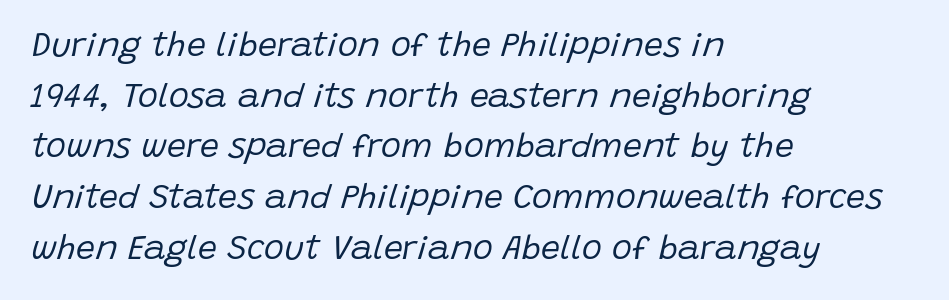
Q: Is the text bold? A: No.
Q: Is the text italic (slanted)? A: Yes, it leans right by about 15 degrees.
Q: Is the text underlined? A: No.
Q: How is the paragraph aligned? A: Left-aligned.
Q: Is the spacing between letters normal or unusually wide? A: Normal.
Q: Is the spacing between lines tight, normal or loose? A: Normal.
Q: Width (condensed, normal, or wide)? A: Normal.
Q: Stroke contrast? A: Low.
Q: x-height? A: Large.
Q: Monospaced? A: No.
